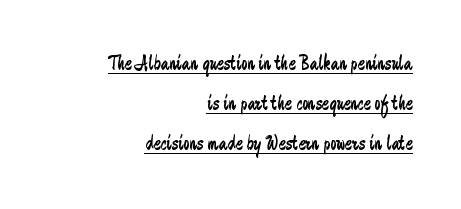
{"bold": "no", "underline": "yes", "align": "right", "line_spacing": "loose", "line_spacing_ratio": 1.9, "letter_spacing": "normal", "letter_spacing_em": 0.0, "glyph_px": 21}
